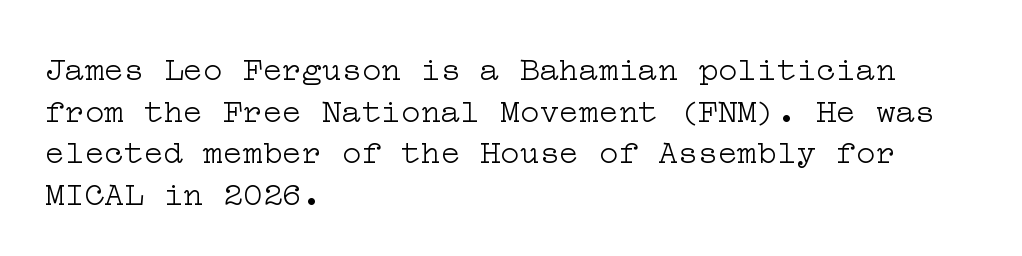
What's the leading like? Ordinary, nothing unusual. A typesetter would call this zero additional tracking. These lines are composed in type with serifs. The typesetting does not lean heavy: it is not bold.
